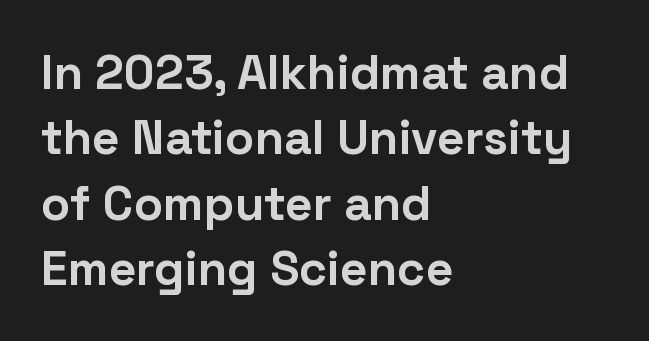
Q: Is the text bold? A: Yes.
Q: Is the text italic (slanted)? A: No, it is upright.
Q: Is the typeface a serif or a sans-serif typeface? A: Sans-serif.
Q: Is the text underlined? A: No.
Q: How is the paragraph aligned? A: Left-aligned.
Q: Is the spacing between letters normal or unusually wide? A: Normal.
Q: Is the spacing between lines tight, normal or loose? A: Normal.
Q: Width (condensed, normal, or wide)? A: Normal.
Q: Stroke contrast? A: Low.
Q: x-height? A: Medium.
Q: Monospaced? A: No.
